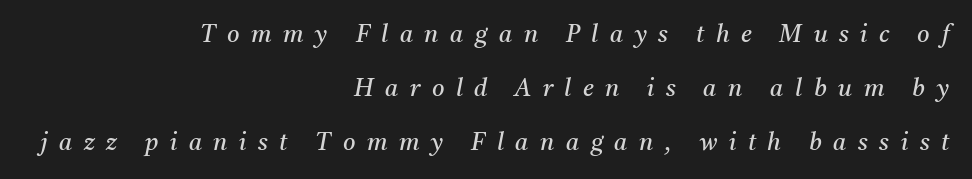
Q: Is the text bold? A: No.
Q: Is the text italic (slanted)? A: Yes, it leans right by about 11 degrees.
Q: Is the text underlined? A: No.
Q: How is the paragraph aligned? A: Right-aligned.
Q: Is the spacing between letters normal or unusually wide? A: Unusually wide.
Q: Is the spacing between lines tight, normal or loose? A: Loose.
